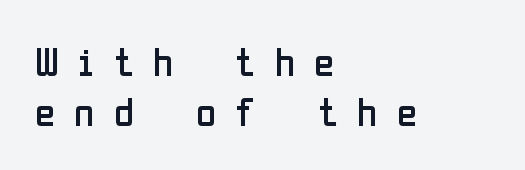
The lettering holds an erect, upright posture throughout. In terms of letterspacing, this is a distinctly airy, spread setting. Looks like regular typesetting: each glyph gets only the width it needs. The strokes are not fattened; the text isn't bold. These lines stack with their left ends in a neat column. Glance below the letters and you will spot only blank space.
